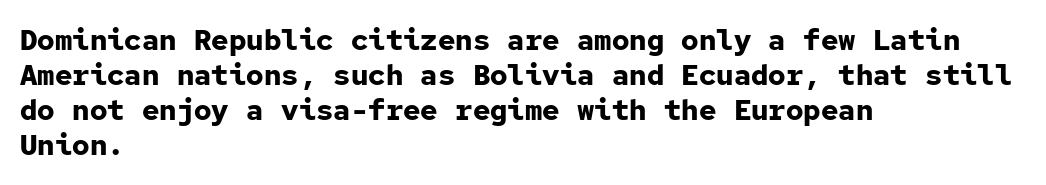
{"serif": "no", "italic": "no", "bold": "yes", "weight": "bold", "width": "normal", "stroke_contrast": "low", "x_height": "medium", "monospaced": "yes", "underline": "no", "align": "left", "line_spacing_ratio": 1.21, "letter_spacing": "normal", "letter_spacing_em": 0.0, "glyph_px": 29}
